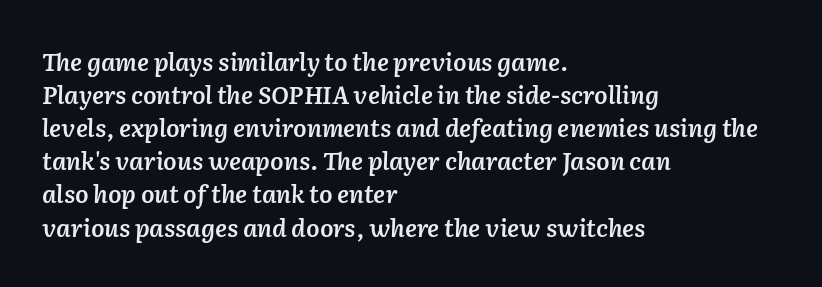
Q: Is the text bold? A: Semi-bold.
Q: Is the text italic (slanted)? A: Yes, it leans right by about 2 degrees.
Q: Is the text underlined? A: No.
Q: How is the paragraph aligned? A: Left-aligned.
Q: Is the spacing between letters normal or unusually wide? A: Normal.
Q: Is the spacing between lines tight, normal or loose? A: Normal.
